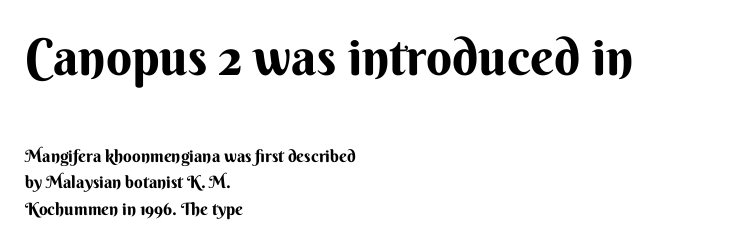
Notice how the passage keeps a crisp vertical edge on the left only. Size hierarchy here favors the leading block over the trailing one. Short note: letters normally spaced. Has an underline been added? It has not.
